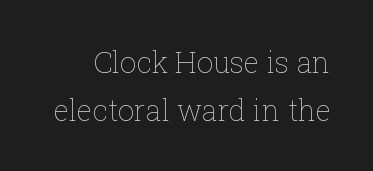
The image shows 29 px thin type, upright; set normal line spacing (1.64x), normal letter spacing, not underlined; low stroke contrast and a medium x-height.
